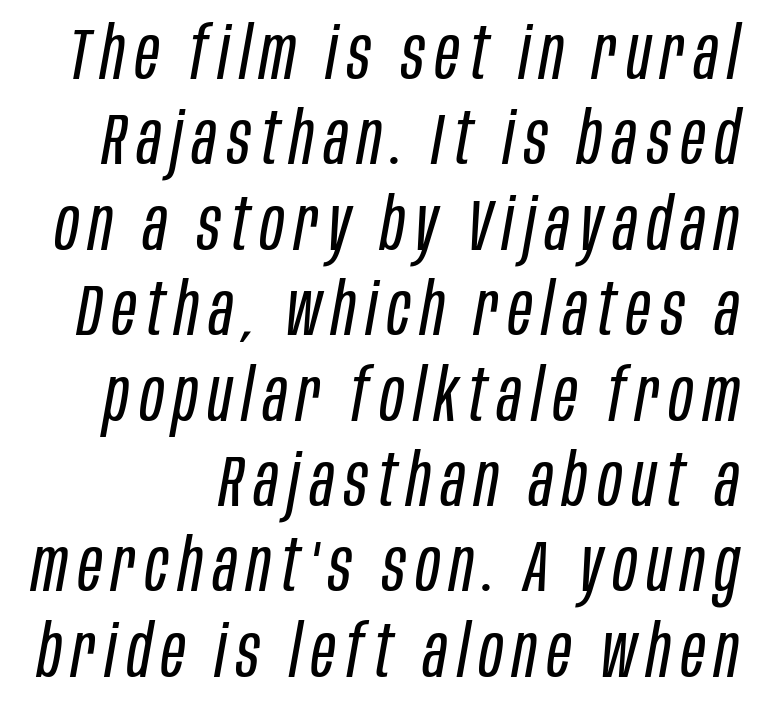
Q: Is the text bold? A: No.
Q: Is the text italic (slanted)? A: Yes, it leans right by about 10 degrees.
Q: Is the text underlined? A: No.
Q: Width (condensed, normal, or wide)? A: Condensed.
Q: Stroke contrast? A: Low.
Q: x-height? A: Large.
Q: Monospaced? A: No.
